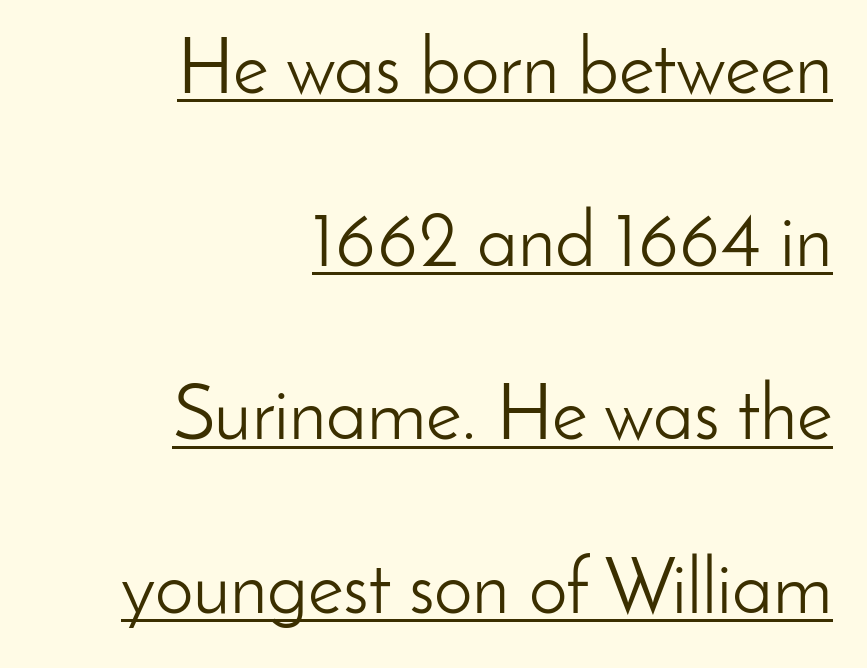
Q: Is the text bold? A: No.
Q: Is the text italic (slanted)? A: No, it is upright.
Q: Is the typeface a serif or a sans-serif typeface? A: Sans-serif.
Q: Is the text underlined? A: Yes.
Q: How is the paragraph aligned? A: Right-aligned.
Q: Is the spacing between letters normal or unusually wide? A: Normal.
Q: Is the spacing between lines tight, normal or loose? A: Loose.
Q: Width (condensed, normal, or wide)? A: Normal.
Q: Stroke contrast? A: Low.
Q: x-height? A: Small.
Q: Monospaced? A: No.
